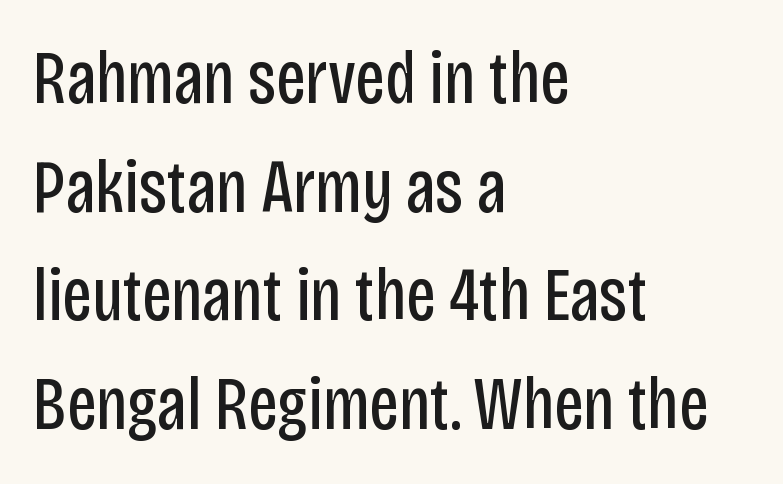
Q: Is the text bold? A: No.
Q: Is the text italic (slanted)? A: No, it is upright.
Q: Is the typeface a serif or a sans-serif typeface? A: Sans-serif.
Q: Is the text underlined? A: No.
Q: How is the paragraph aligned? A: Left-aligned.
Q: Is the spacing between letters normal or unusually wide? A: Normal.
Q: Is the spacing between lines tight, normal or loose? A: Normal.
Q: Width (condensed, normal, or wide)? A: Condensed.
Q: Stroke contrast? A: Low.
Q: x-height? A: Large.
Q: Monospaced? A: No.
